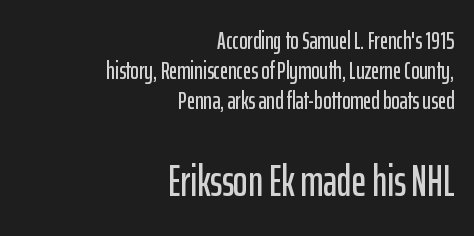
In terms of posture, this sample is upright. Visually the block forms a straight wall on the right and a jagged coastline on the left. Nobody touched the tracking dial on this one. The following chunk of copy outweighs the initial chunk in type size.
